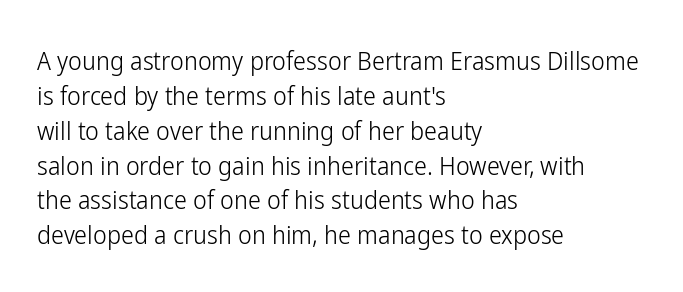
{"italic": "no", "bold": "no", "underline": "no", "align": "left", "line_spacing": "normal", "line_spacing_ratio": 1.34, "letter_spacing": "normal", "letter_spacing_em": 0.0, "glyph_px": 26}
